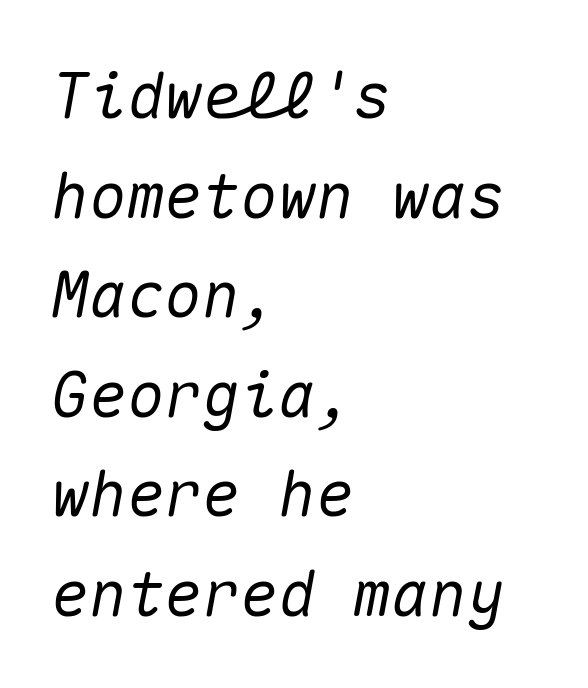
{"italic": "yes", "lean": "right", "slant_degrees": 10, "width": "normal", "stroke_contrast": "medium", "x_height": "medium", "monospaced": "yes", "underline": "no", "align": "left", "line_spacing": "normal", "line_spacing_ratio": 1.58, "letter_spacing": "normal", "letter_spacing_em": 0.0, "glyph_px": 63}
